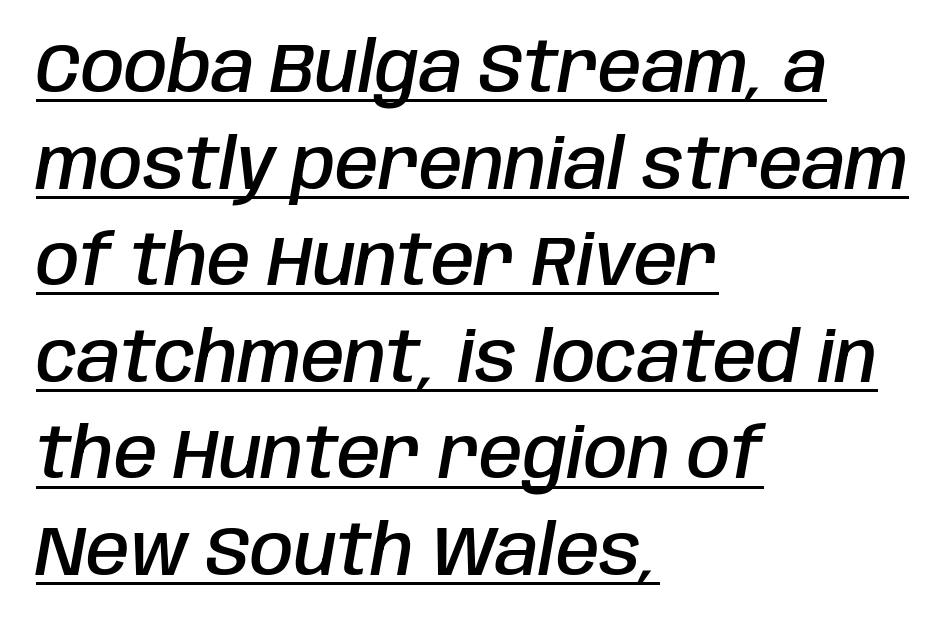
Is there much room between lines? A standard amount, neither cramped nor airy. The glyphs look as if they've been sheared to an angle. These lines are rendered in a variable-pitch font. Check the space under the baseline: a stroke is drawn there. This sample uses plain, unmodified letter spacing. Students, this is semibold: more ink than regular, less than bold.
